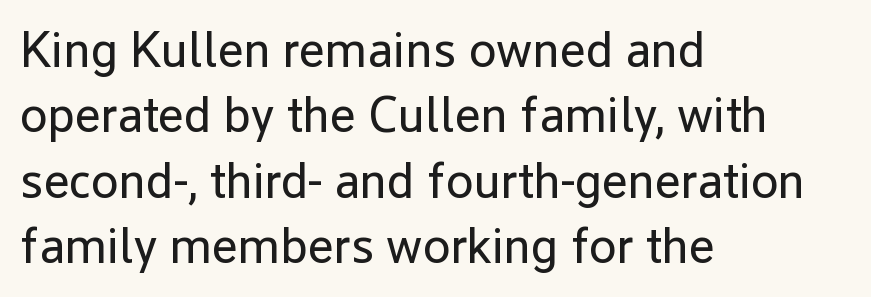
{"serif": "no", "italic": "no", "bold": "no", "weight": "regular", "width": "normal", "stroke_contrast": "low", "x_height": "medium", "monospaced": "no", "underline": "no", "align": "left", "line_spacing": "normal", "line_spacing_ratio": 1.31, "letter_spacing": "normal", "letter_spacing_em": 0.0, "glyph_px": 50}
